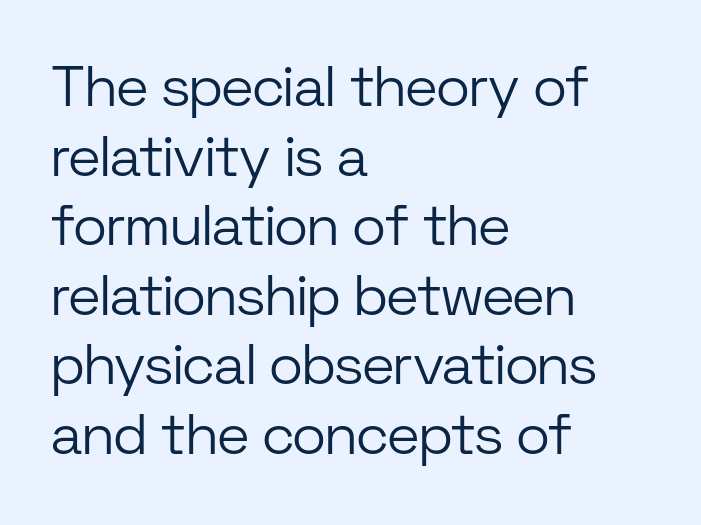
Unlike italic type, these characters show no tilt at all. The passage shown is typeset with a sans-serif family. In terms of letterspacing, this is plain default setting. Character widths vary here, with narrow letters taking less room than wide ones.
